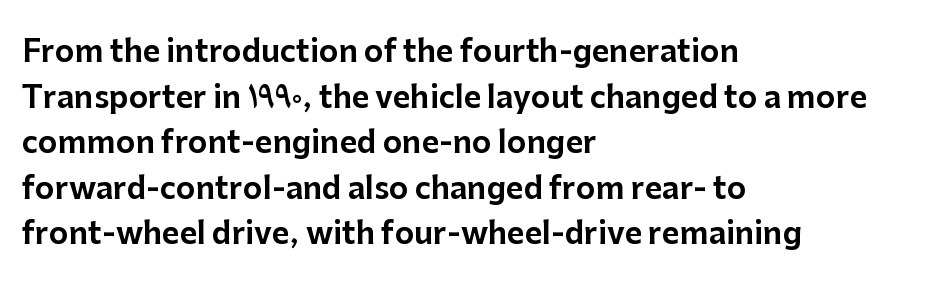
Q: Is the text italic (slanted)? A: No, it is upright.
Q: Is the typeface a serif or a sans-serif typeface? A: Sans-serif.
Q: Is the text underlined? A: No.
Q: How is the paragraph aligned? A: Left-aligned.
Q: Is the spacing between letters normal or unusually wide? A: Normal.
Q: Is the spacing between lines tight, normal or loose? A: Normal.
Q: Width (condensed, normal, or wide)? A: Normal.
Q: Stroke contrast? A: Low.
Q: x-height? A: Medium.
Q: Monospaced? A: No.
